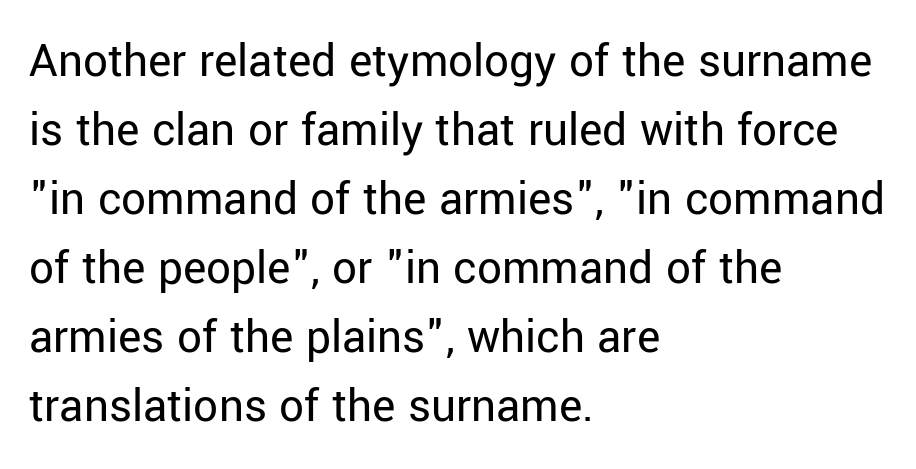
The image shows 49 px regular-weight sans-serif type, upright; set left-aligned, normal line spacing (1.41x), normal letter spacing, not underlined; low stroke contrast and a medium x-height.
